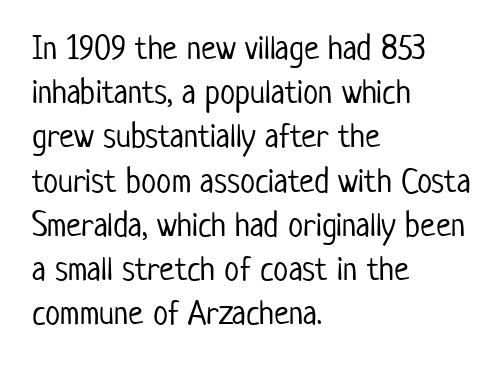
{"serif": "no", "italic": "no", "bold": "no", "weight": "light", "width": "condensed", "stroke_contrast": "low", "x_height": "medium", "monospaced": "no", "underline": "no", "align": "left", "line_spacing": "normal", "line_spacing_ratio": 1.3, "letter_spacing": "normal", "letter_spacing_em": 0.0, "glyph_px": 34}
